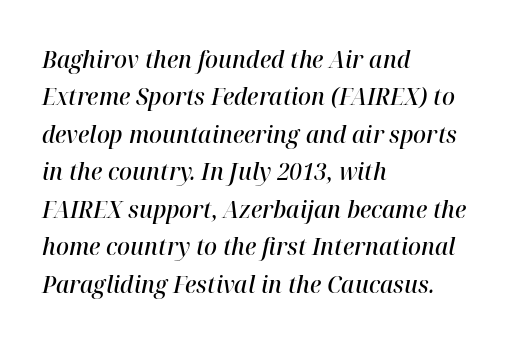
Q: Is the text bold? A: Semi-bold.
Q: Is the text italic (slanted)? A: Yes, it leans right by about 12 degrees.
Q: Is the text underlined? A: No.
Q: How is the paragraph aligned? A: Left-aligned.
Q: Is the spacing between letters normal or unusually wide? A: Normal.
Q: Is the spacing between lines tight, normal or loose? A: Normal.
